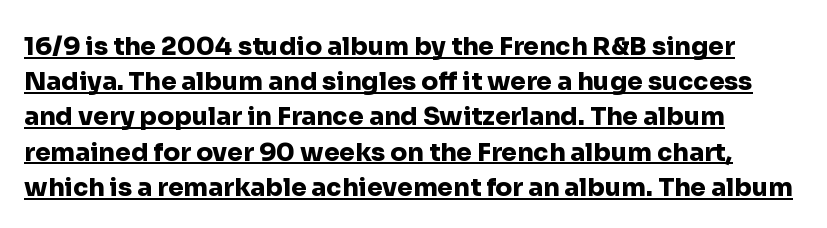
Q: Is the text bold? A: Yes.
Q: Is the text italic (slanted)? A: No, it is upright.
Q: Is the text underlined? A: Yes.
Q: How is the paragraph aligned? A: Left-aligned.
Q: Is the spacing between letters normal or unusually wide? A: Normal.
Q: Is the spacing between lines tight, normal or loose? A: Normal.
